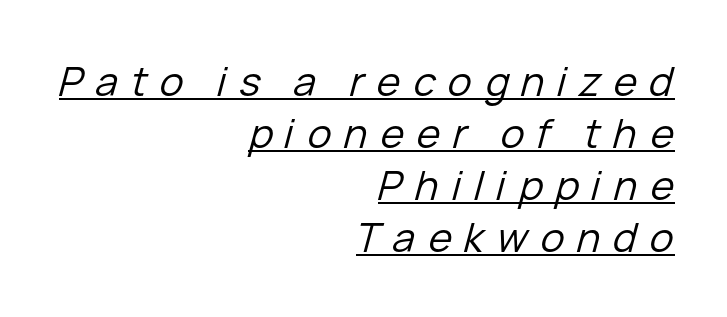
The setting favours the right margin, as signatures and pull-quotes sometimes do. Note the varied advance widths — an 'i' is clearly narrower than an 'm'. This reads as an unemphasized weight, regular at the heaviest. This is underlined copy, the kind a proofreader might mark for attention. Whoever set this chose a conventional vertical rhythm.
